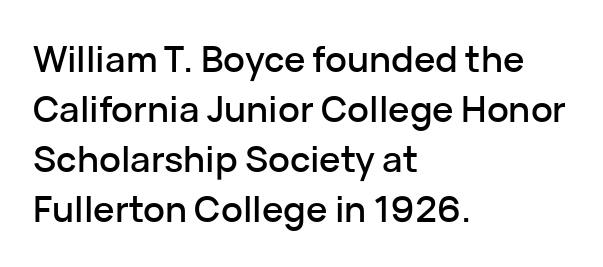
The image shows 36 px sans-serif type, upright; set left-aligned, normal line spacing (1.39x), normal letter spacing, not underlined; low stroke contrast and a medium x-height.
